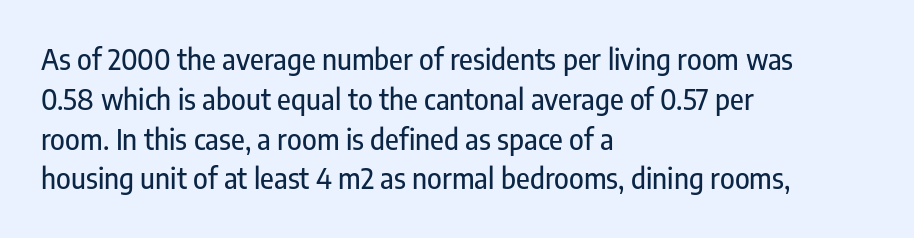
The characters display no serif detailing; their extremities are plain. Evenly set lines give the paragraph a standard silhouette. This sample uses plain, unmodified letter spacing. Check the space under the baseline: it is left empty.
